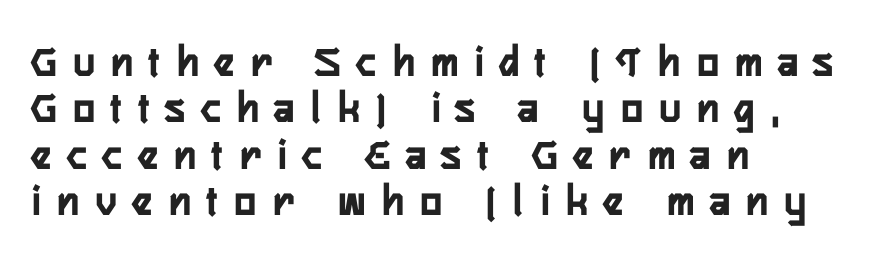
{"serif": "no", "italic": "no", "bold": "yes", "weight": "semibold", "width": "condensed", "stroke_contrast": "low", "x_height": "medium", "monospaced": "no", "underline": "no", "align": "left", "line_spacing": "tight", "line_spacing_ratio": 1.03, "letter_spacing": "wide", "letter_spacing_em": 0.37, "glyph_px": 45}
